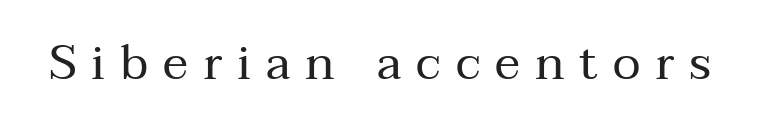
{"serif": "yes", "italic": "no", "bold": "no", "weight": "regular", "width": "normal", "stroke_contrast": "medium", "x_height": "medium", "monospaced": "no", "underline": "no", "letter_spacing": "wide", "letter_spacing_em": 0.31, "glyph_px": 48}
